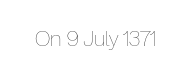
Q: Is the text bold? A: No.
Q: Is the text italic (slanted)? A: No, it is upright.
Q: Is the text underlined? A: No.
Q: Is the spacing between letters normal or unusually wide? A: Normal.
